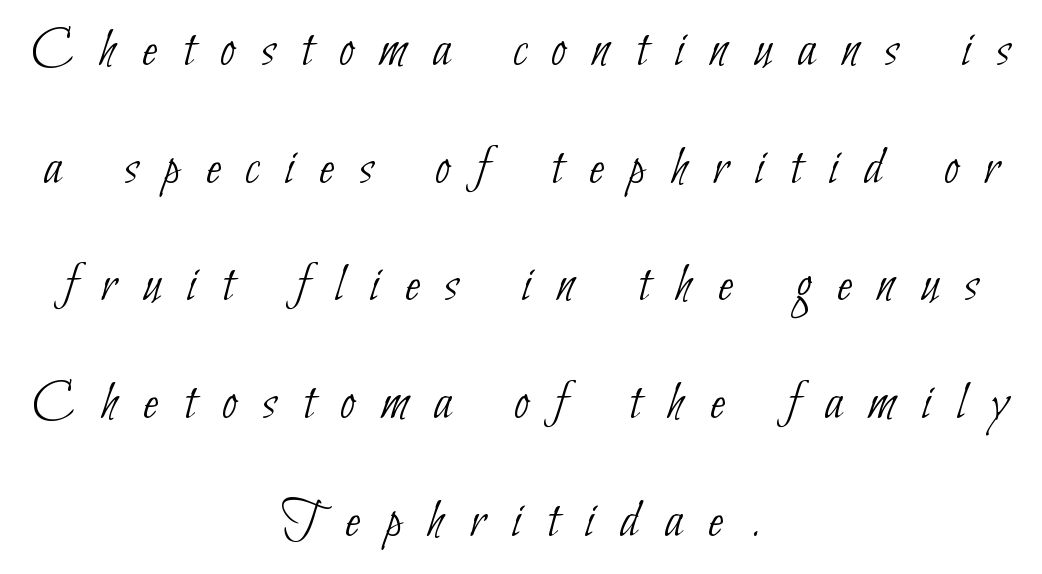
{"serif": "no", "bold": "no", "weight": "thin", "width": "condensed", "stroke_contrast": "low", "x_height": "small", "monospaced": "no", "underline": "no", "align": "center", "line_spacing": "loose", "line_spacing_ratio": 2.14, "letter_spacing": "wide", "letter_spacing_em": 0.47, "glyph_px": 55}
